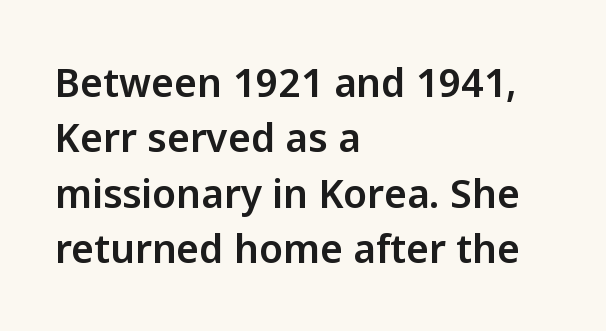
The image shows 39 px sans-serif type, upright; set left-aligned, normal line spacing (1.42x), normal letter spacing, not underlined; low stroke contrast and a medium x-height.
